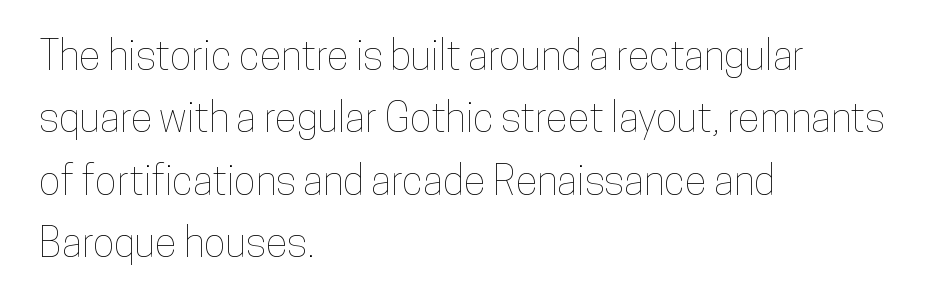
{"italic": "no", "width": "condensed", "stroke_contrast": "low", "x_height": "medium", "monospaced": "no", "underline": "no", "align": "left", "line_spacing": "normal", "line_spacing_ratio": 1.52, "letter_spacing": "normal", "letter_spacing_em": 0.0, "glyph_px": 41}
